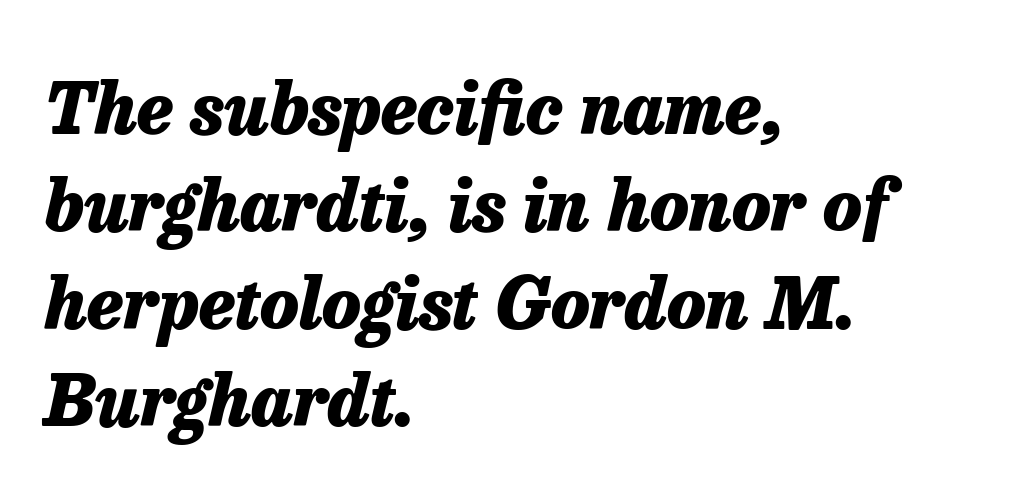
Here the designer chose a conventional face with non-uniform glyph widths. Students, note that the glyphs here touch the page at normal intervals. Compared with an ordinary text face, these strokes are far heavier — a full bold. Each line starts at the same left margin while the right side varies. A normal amount of white space separates one row of letters from the next. Beneath every word, the page is bare.
